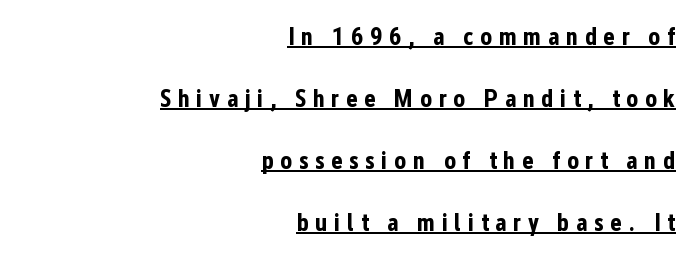
Q: Is the text bold? A: Yes.
Q: Is the text italic (slanted)? A: No, it is upright.
Q: Is the text underlined? A: Yes.
Q: How is the paragraph aligned? A: Right-aligned.
Q: Is the spacing between letters normal or unusually wide? A: Unusually wide.
Q: Is the spacing between lines tight, normal or loose? A: Loose.
